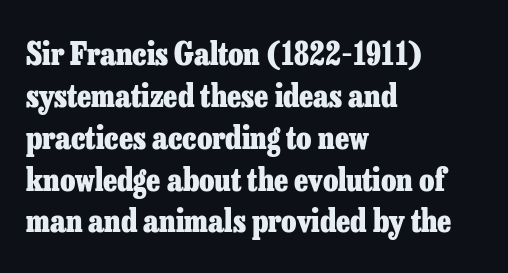
Q: Is the text bold? A: Yes.
Q: Is the text italic (slanted)? A: No, it is upright.
Q: Is the typeface a serif or a sans-serif typeface? A: Serif.
Q: Is the text underlined? A: No.
Q: How is the paragraph aligned? A: Left-aligned.
Q: Is the spacing between letters normal or unusually wide? A: Normal.
Q: Is the spacing between lines tight, normal or loose? A: Normal.
Q: Width (condensed, normal, or wide)? A: Normal.
Q: Stroke contrast? A: Low.
Q: x-height? A: Medium.
Q: Monospaced? A: No.
